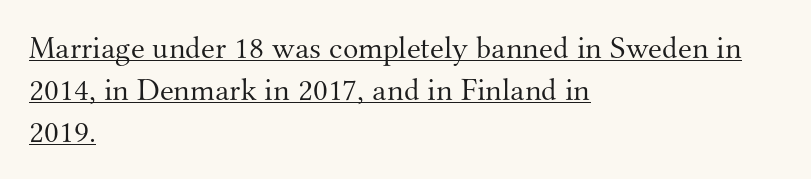
The image shows 32 px light serif type, upright; set left-aligned, normal line spacing (1.31x), normal letter spacing, underlined; medium stroke contrast and a small x-height.
